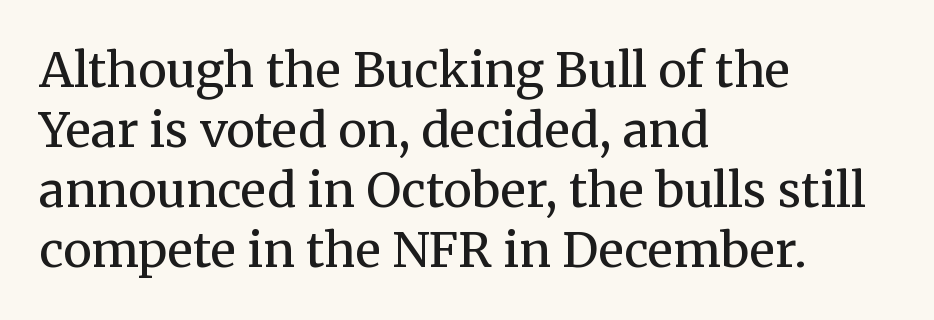
These lines are composed in type with serifs. The cut favours lightness, reaching ordinary text weight at its darkest. The space between consecutive lines is moderate. The lines in this sample share a left origin and differ only in where they stop. Posture: upright roman. The passage shown is typed in a proportional face where columns would drift.
